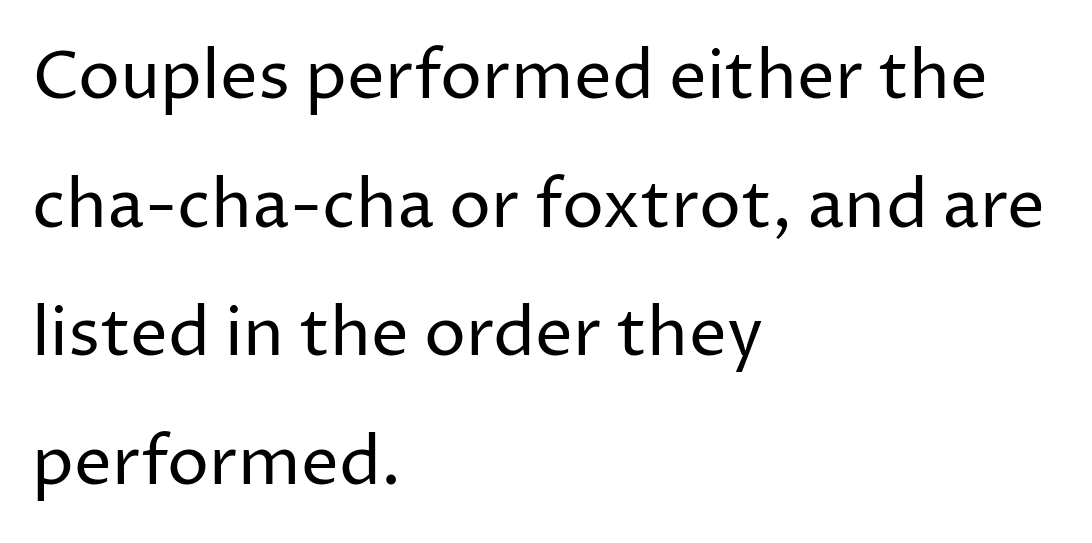
The image shows 67 px regular-weight sans-serif type, upright; set left-aligned, loose line spacing (1.92x), normal letter spacing, not underlined; low stroke contrast and a medium x-height.
